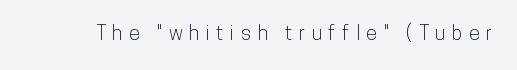
The image shows 20 px text type, upright; set unusually wide letter spacing (+0.32 em), not underlined.
